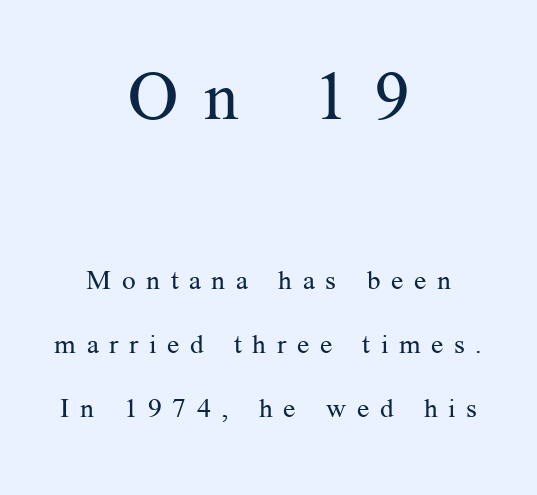
{"serif": "yes", "italic": "no", "bold": "no", "weight": "regular", "width": "normal", "stroke_contrast": "medium", "x_height": "medium", "monospaced": "no", "underline": "no", "align": "center", "line_spacing": "loose", "line_spacing_ratio": 2.37, "letter_spacing": "wide", "letter_spacing_em": 0.39, "larger_block": "first", "size_ratio": 2.48, "glyph_px": 67}
